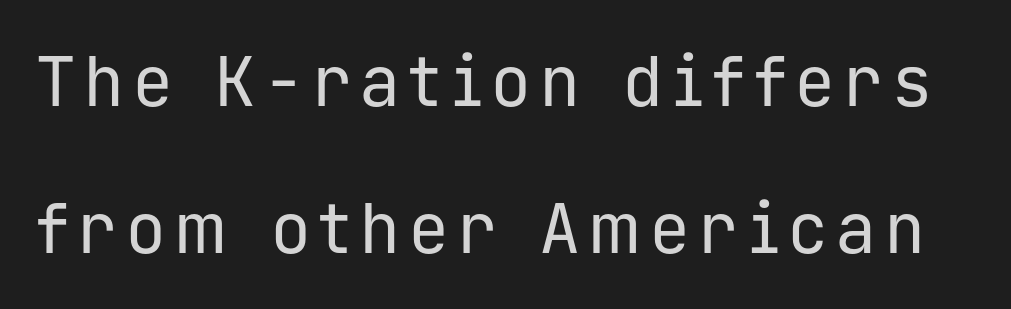
Q: Is the text bold? A: No.
Q: Is the text italic (slanted)? A: No, it is upright.
Q: Is the typeface a serif or a sans-serif typeface? A: Sans-serif.
Q: Is the text underlined? A: No.
Q: Is the spacing between lines tight, normal or loose? A: Loose.
Q: Width (condensed, normal, or wide)? A: Normal.
Q: Stroke contrast? A: Low.
Q: x-height? A: Medium.
Q: Monospaced? A: Yes.
